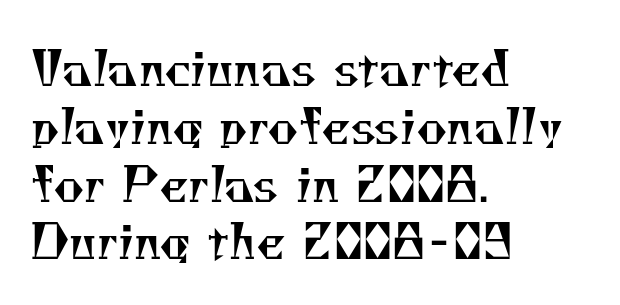
Q: Is the text bold? A: No.
Q: Is the typeface a serif or a sans-serif typeface? A: Serif.
Q: Is the text underlined? A: No.
Q: How is the paragraph aligned? A: Left-aligned.
Q: Is the spacing between letters normal or unusually wide? A: Normal.
Q: Width (condensed, normal, or wide)? A: Normal.
Q: Stroke contrast? A: Medium.
Q: x-height? A: Small.
Q: Monospaced? A: No.
